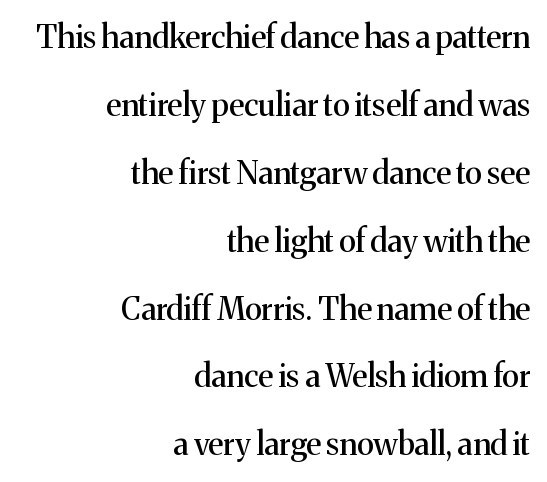
Q: Is the text italic (slanted)? A: No, it is upright.
Q: Is the typeface a serif or a sans-serif typeface? A: Serif.
Q: Is the text underlined? A: No.
Q: How is the paragraph aligned? A: Right-aligned.
Q: Is the spacing between letters normal or unusually wide? A: Normal.
Q: Is the spacing between lines tight, normal or loose? A: Loose.
Q: Width (condensed, normal, or wide)? A: Normal.
Q: Stroke contrast? A: Medium.
Q: x-height? A: Medium.
Q: Monospaced? A: No.
